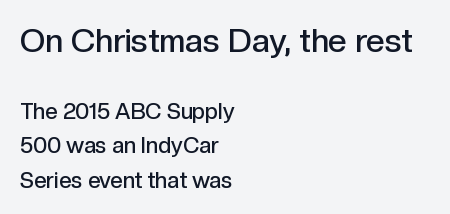
Horizontally, the lines are justified to the leading edge only. Strokes here are thickened, but only to semibold level. The specimen omits any rule beneath the text block's lines. Looks like regular typesetting: each glyph gets only the width it needs. Students, note that the glyphs here touch the page at normal intervals.
